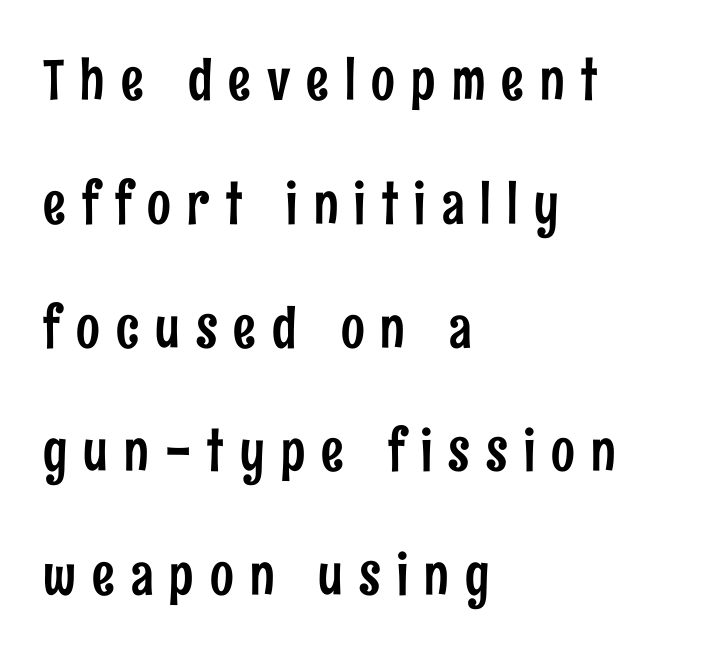
The letters advance in unequal steps, a hallmark of proportional type. The face used here is a sans, in the tradition of grotesques and geometrics. Airy leading. Layout note: lines flush left.
